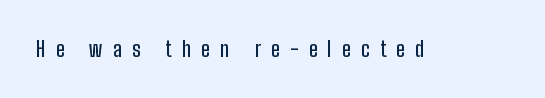
Plain, unruled lines of type. These lines were composed using upright roman letters. Spacing between characters has been opened up far beyond the box default.
